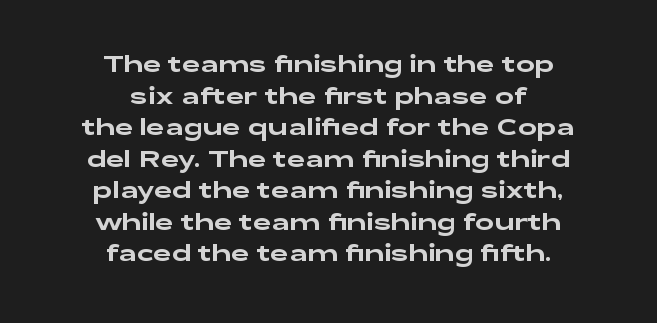
The image shows 23 px text type, upright; set centered, normal line spacing (1.37x), normal letter spacing, not underlined.
